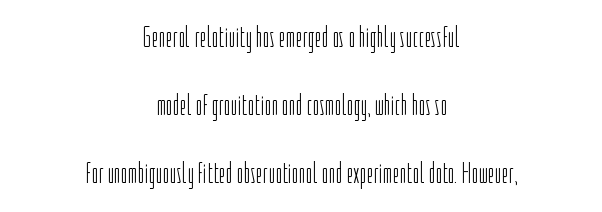
The image shows 30 px light, condensed sans-serif type, upright; set centered, loose line spacing (2.26x), normal letter spacing, not underlined; low stroke contrast and a medium x-height.
